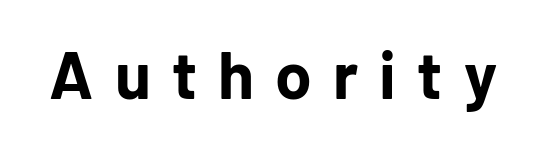
The image shows 66 px bold sans-serif type, upright; set unusually wide letter spacing (+0.32 em), not underlined; low stroke contrast and a medium x-height.
